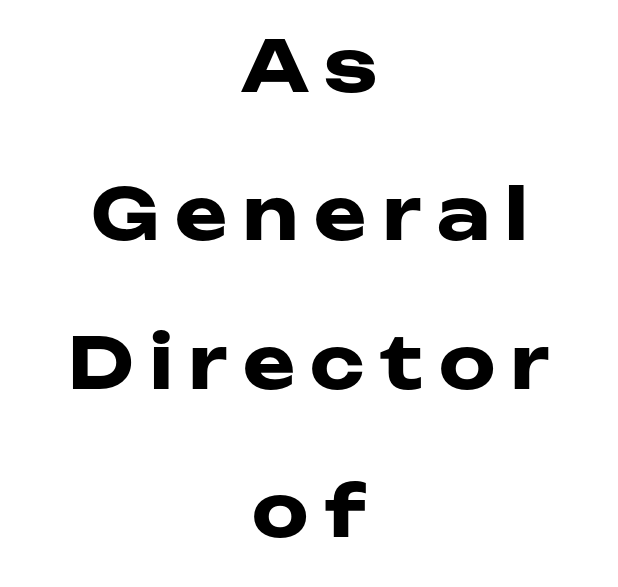
Q: Is the text bold? A: Yes.
Q: Is the text italic (slanted)? A: No, it is upright.
Q: Is the typeface a serif or a sans-serif typeface? A: Sans-serif.
Q: Is the text underlined? A: No.
Q: How is the paragraph aligned? A: Centered.
Q: Is the spacing between letters normal or unusually wide? A: Unusually wide.
Q: Is the spacing between lines tight, normal or loose? A: Loose.
Q: Width (condensed, normal, or wide)? A: Wide.
Q: Stroke contrast? A: Low.
Q: x-height? A: Medium.
Q: Monospaced? A: No.
